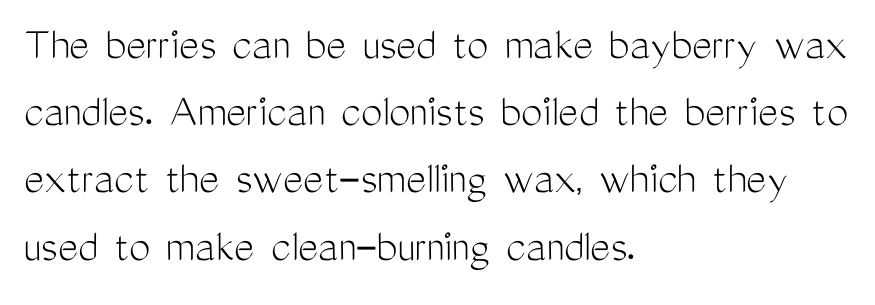
Q: Is the text bold? A: No.
Q: Is the text italic (slanted)? A: No, it is upright.
Q: Is the typeface a serif or a sans-serif typeface? A: Sans-serif.
Q: Is the text underlined? A: No.
Q: How is the paragraph aligned? A: Left-aligned.
Q: Is the spacing between letters normal or unusually wide? A: Normal.
Q: Is the spacing between lines tight, normal or loose? A: Normal.
Q: Width (condensed, normal, or wide)? A: Condensed.
Q: Stroke contrast? A: Medium.
Q: x-height? A: Medium.
Q: Monospaced? A: No.
